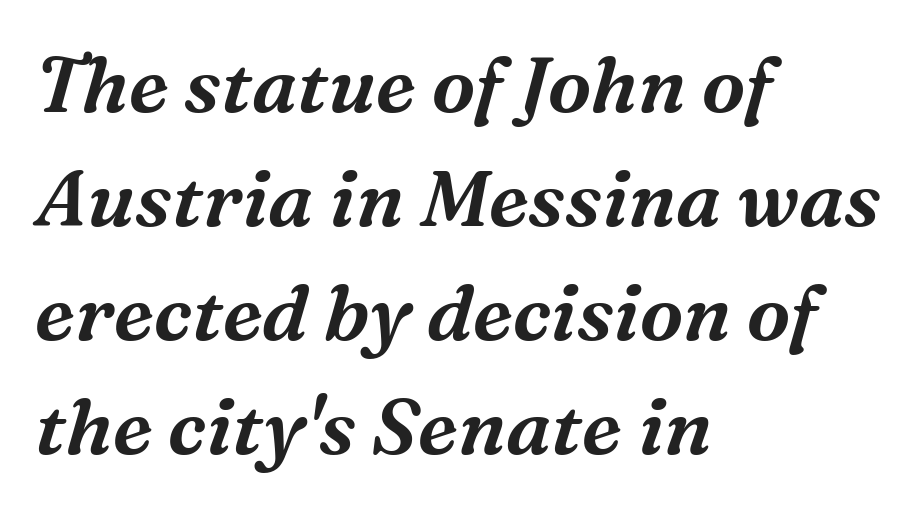
The image shows 78 px serif type, italic (leaning right); set left-aligned, normal line spacing (1.46x), normal letter spacing, not underlined; medium stroke contrast and a medium x-height.
